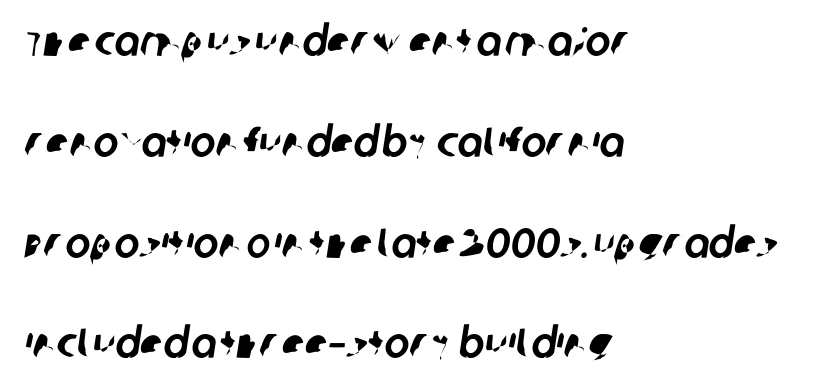
The image shows 42 px sans-serif type; set left-aligned, loose line spacing (2.4x), normal letter spacing, not underlined; low stroke contrast and a large x-height.
